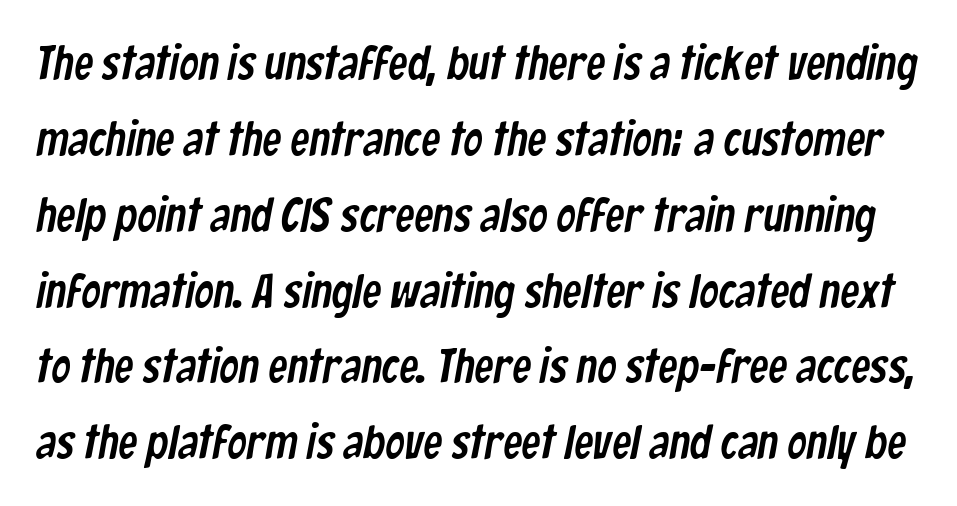
Q: Is the typeface a serif or a sans-serif typeface? A: Sans-serif.
Q: Is the text underlined? A: No.
Q: Is the spacing between letters normal or unusually wide? A: Normal.
Q: Is the spacing between lines tight, normal or loose? A: Normal.
Q: Width (condensed, normal, or wide)? A: Condensed.
Q: Stroke contrast? A: Low.
Q: x-height? A: Medium.
Q: Monospaced? A: No.
